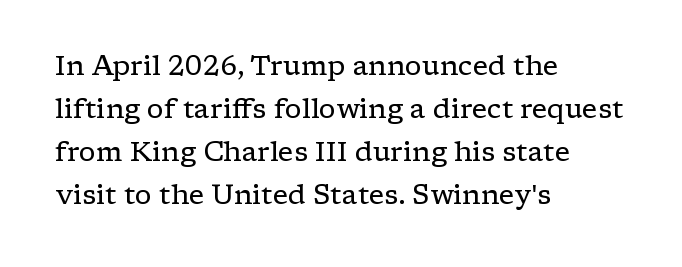
Line beginnings align vertically; line endings do not. Quick note: not italic, upright. No chunkiness to these letters — they're not bold. Default kerning and tracking; the words read as compact shapes.
